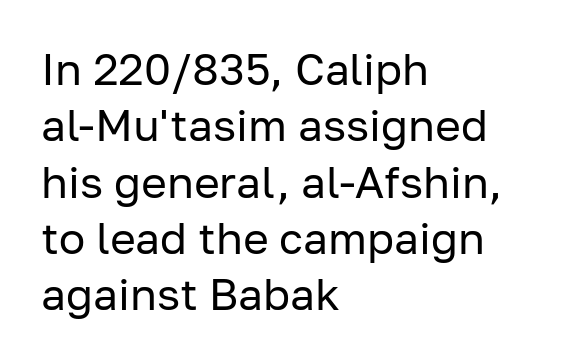
The image shows 44 px regular-weight sans-serif type, upright; set left-aligned, normal line spacing (1.28x), normal letter spacing, not underlined; low stroke contrast and a medium x-height.
